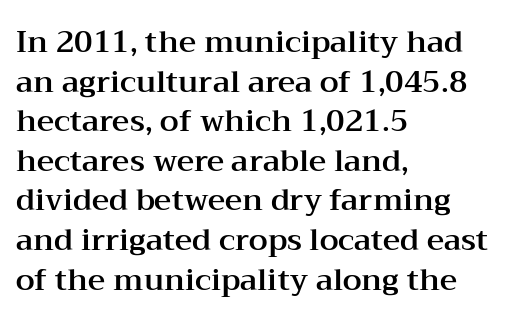
The image shows 30 px wide serif type, upright; set left-aligned, normal line spacing (1.32x), normal letter spacing, not underlined; medium stroke contrast and a medium x-height.
